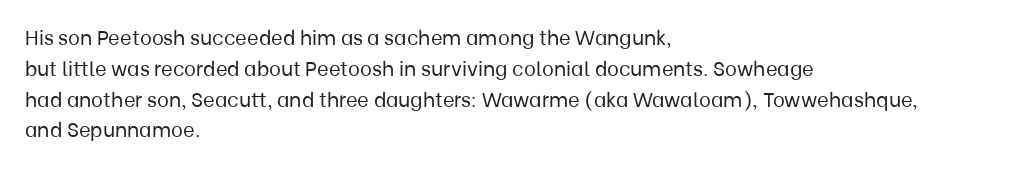
Unmarked baselines from the first word to the last. Between one letter and the next there's only the usual sliver of space. Left-aligned paragraph, ragged on the right. Compared with typical paragraphs, the rows here are spaced about the same. It's the straight-up-and-down kind of type.
